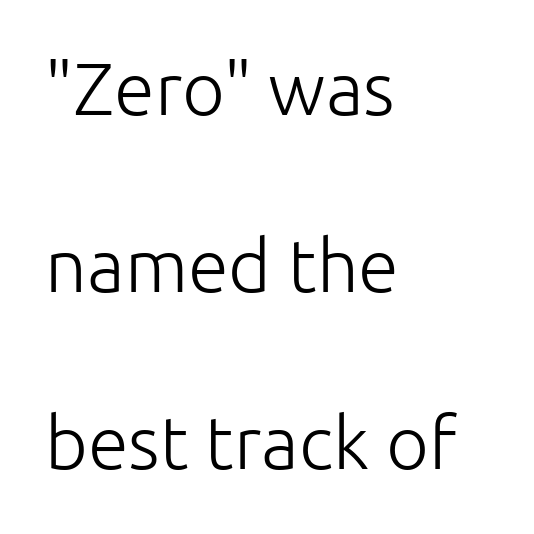
In terms of letterspacing, this is plain default setting. If you measured baseline to baseline, you'd find a long distance. Style check: upright. Nothing heavy about these letters — not bold at all. If you drew a ruler down the left edge, every line would touch it. Note the varied advance widths — an 'i' is clearly narrower than an 'm'.
